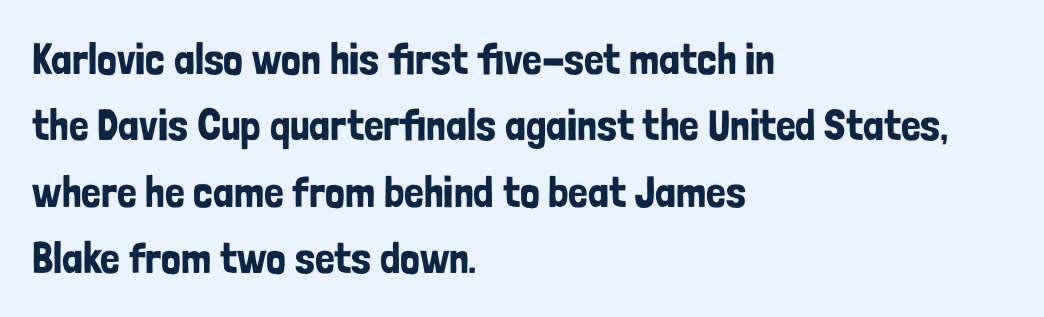
Nothing unusual about the tracking: characters are spaced as the font intends. Reading down the block, your eye returns to a fixed left position each line. This sample uses an upright cut, with every glyph sitting square on the baseline. Think of a printed novel: that variable character pitch is what you see here. Quick note: interline space is typical. Unmarked baselines from the first word to the last.
